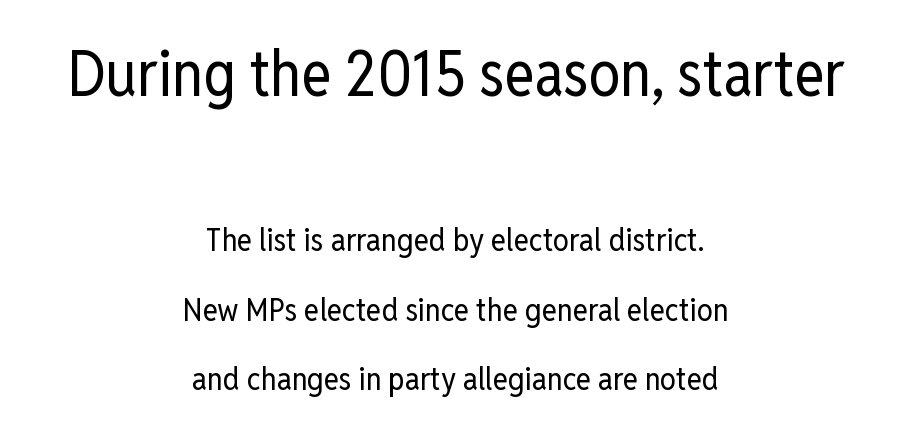
Q: Is the text bold? A: No.
Q: Is the text italic (slanted)? A: No, it is upright.
Q: Is the typeface a serif or a sans-serif typeface? A: Sans-serif.
Q: Is the text underlined? A: No.
Q: How is the paragraph aligned? A: Centered.
Q: Is the spacing between letters normal or unusually wide? A: Normal.
Q: Is the spacing between lines tight, normal or loose? A: Loose.
Q: Which block of text is set in a larger size, the first (top) or the second (bottom)? A: The first (top) one.
Q: Width (condensed, normal, or wide)? A: Condensed.
Q: Stroke contrast? A: Low.
Q: x-height? A: Medium.
Q: Monospaced? A: No.
